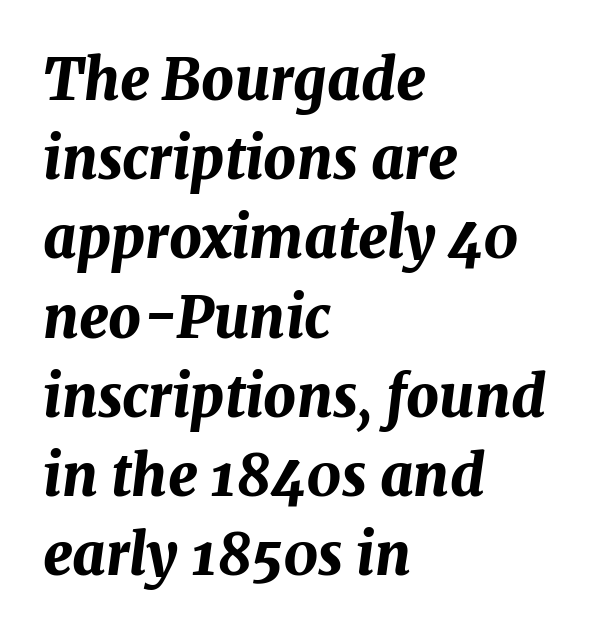
The image shows 57 px bold type, italic (leaning right); set left-aligned, normal line spacing (1.39x), normal letter spacing, not underlined; medium stroke contrast and a medium x-height.
